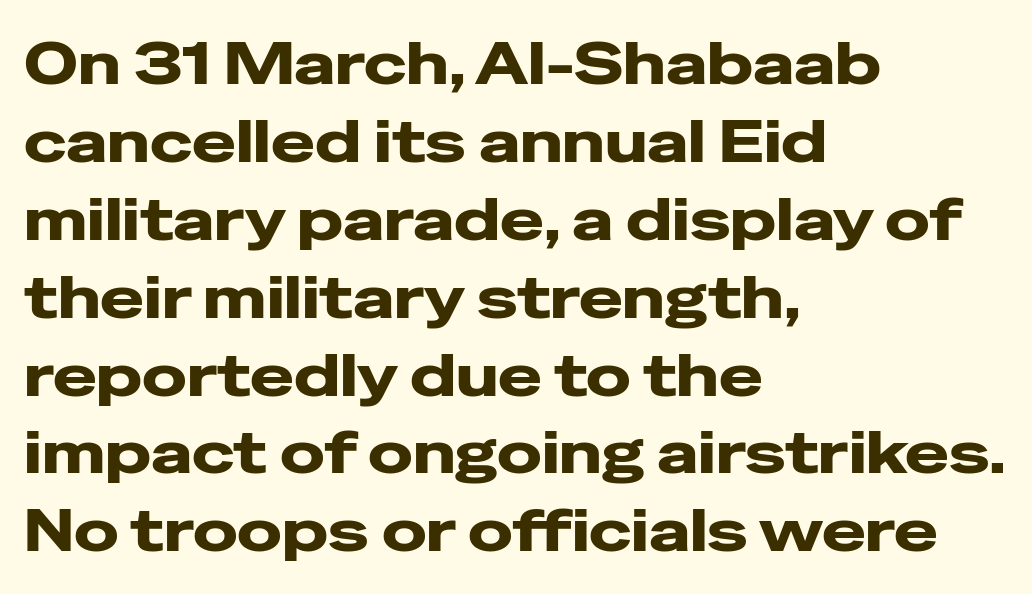
The image shows 59 px heavy, wide sans-serif type, upright; set left-aligned, normal line spacing (1.32x), normal letter spacing, not underlined; low stroke contrast and a medium x-height.
